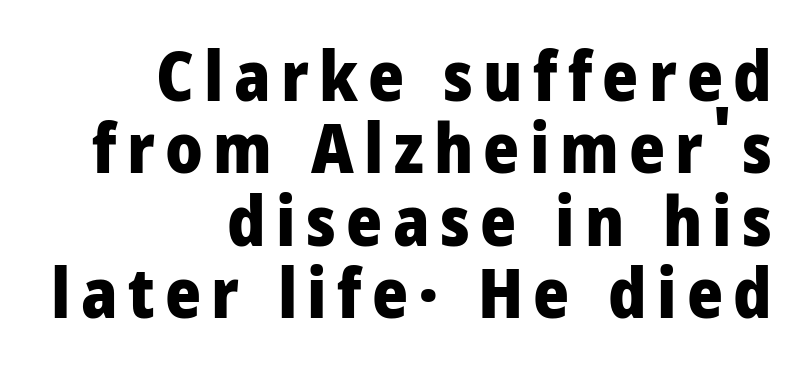
{"serif": "no", "italic": "no", "bold": "yes", "weight": "heavy", "width": "normal", "stroke_contrast": "low", "x_height": "medium", "monospaced": "no", "underline": "no", "align": "right", "line_spacing": "tight", "line_spacing_ratio": 1.05, "glyph_px": 69}
